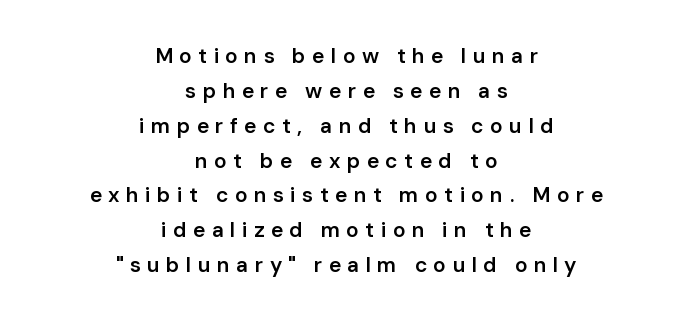
Honestly, there is no underline to notice here at all. Tracking here is generous; glyphs stand well apart from one another. A bit beefed up — I'd call it semibold rather than bold. The vertical gap from one line to the next is medium.
